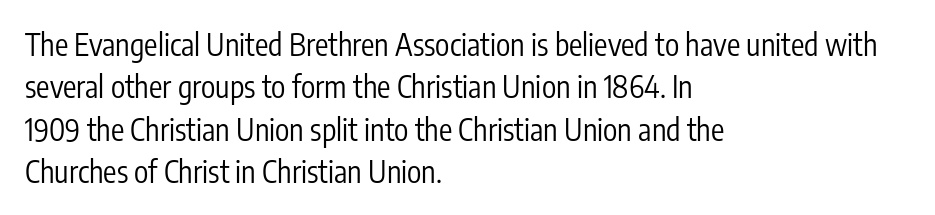
The weight tops out at a normal text grade. The face used here is a sans, in the tradition of grotesques and geometrics. This sample keeps an unexceptional amount of space between lines. The passage is arranged the way most books set body copy — flush left. Style check: upright.
